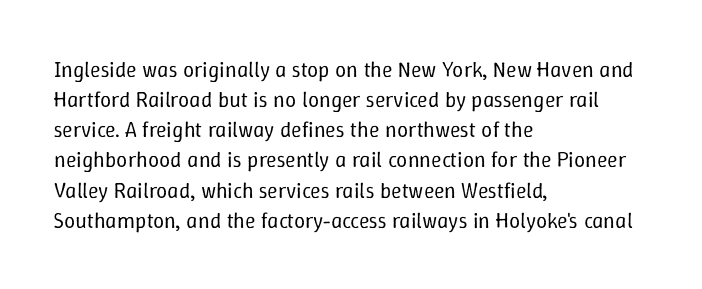
The letterforms sit shoulder to shoulder at normal distance. The space directly below the letters is spotless. Counters stay open thanks to moderate or lighter strokes. The vertical gap from one line to the next is medium. Ascenders rise straight up at ninety degrees. The ragged edge is on the right, which tells us the setting is flush left.
